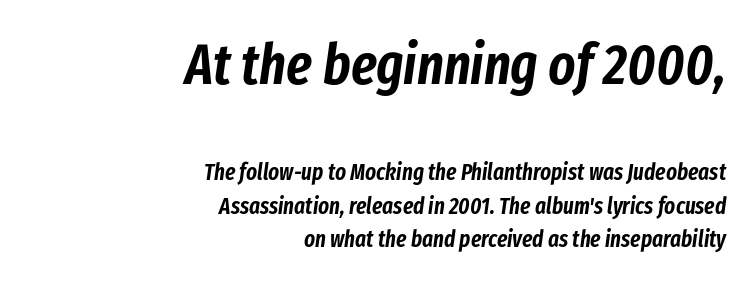
Q: Is the text italic (slanted)? A: Yes, it leans right by about 8 degrees.
Q: Is the text underlined? A: No.
Q: How is the paragraph aligned? A: Right-aligned.
Q: Is the spacing between letters normal or unusually wide? A: Normal.
Q: Is the spacing between lines tight, normal or loose? A: Normal.
Q: Which block of text is set in a larger size, the first (top) or the second (bottom)? A: The first (top) one.
Q: Width (condensed, normal, or wide)? A: Condensed.
Q: Stroke contrast? A: Low.
Q: x-height? A: Medium.
Q: Monospaced? A: No.
